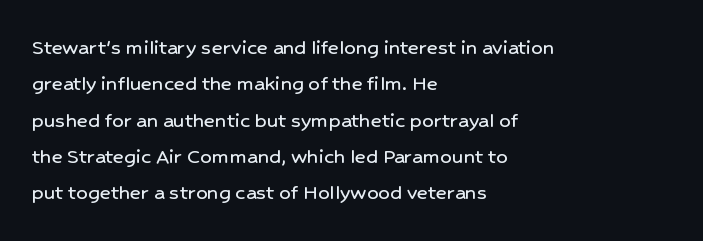
The image shows 23 px text type, upright; set left-aligned, normal line spacing (1.58x), normal letter spacing, not underlined.
